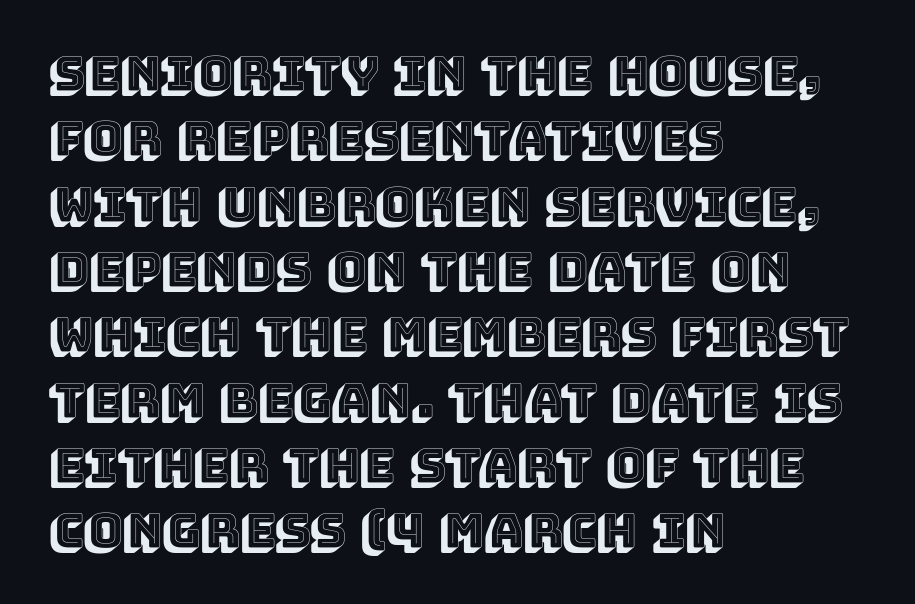
The image shows 47 px text type, upright; set left-aligned, normal line spacing (1.39x), normal letter spacing, not underlined; a large x-height.
